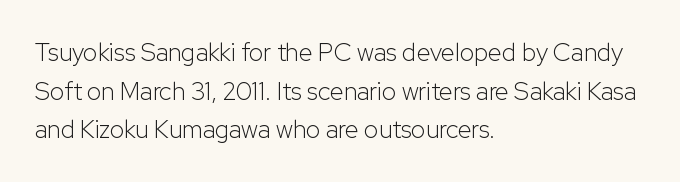
Q: Is the text bold? A: No.
Q: Is the text italic (slanted)? A: No, it is upright.
Q: Is the text underlined? A: No.
Q: How is the paragraph aligned? A: Left-aligned.
Q: Is the spacing between letters normal or unusually wide? A: Normal.
Q: Is the spacing between lines tight, normal or loose? A: Normal.
